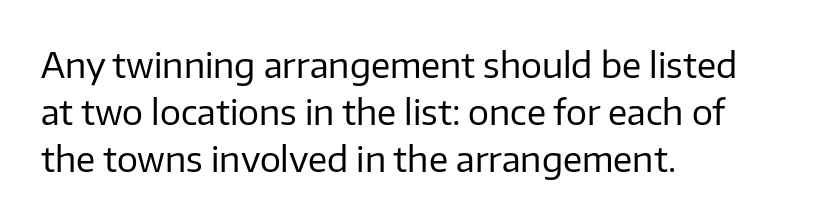
Posture: vertical. How would I describe the line gaps? Plain and ordinary. Type without underlining. Teacher's note: observe the even left margin — that is flush-left alignment. Characters follow at the spacing the type designer built in. Summary of weight: not heavy and not bold.
